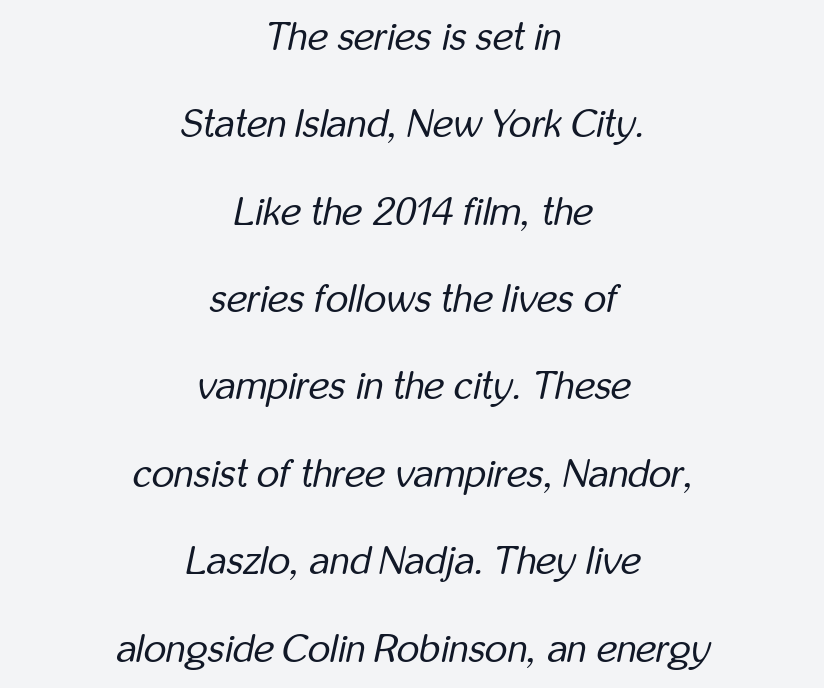
The image shows 39 px regular-weight, condensed type, italic (leaning right); set centered, loose line spacing (2.24x), normal letter spacing, not underlined; low stroke contrast and a medium x-height.
